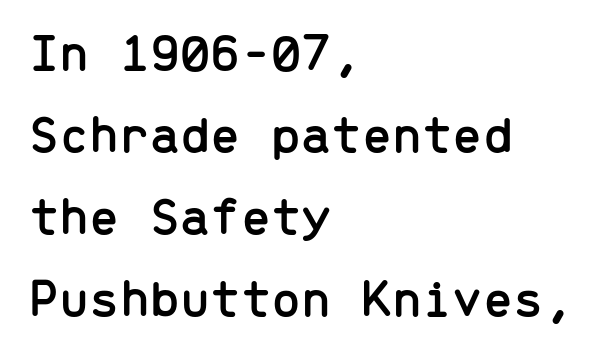
Q: Is the text italic (slanted)? A: No, it is upright.
Q: Is the typeface a serif or a sans-serif typeface? A: Sans-serif.
Q: Is the text underlined? A: No.
Q: How is the paragraph aligned? A: Left-aligned.
Q: Is the spacing between letters normal or unusually wide? A: Normal.
Q: Is the spacing between lines tight, normal or loose? A: Normal.
Q: Width (condensed, normal, or wide)? A: Normal.
Q: Stroke contrast? A: Low.
Q: x-height? A: Medium.
Q: Monospaced? A: Yes.
